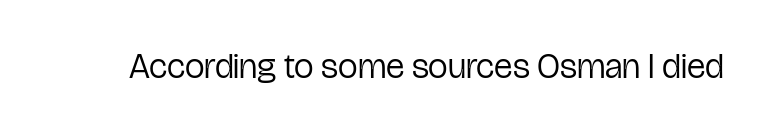
{"serif": "no", "italic": "no", "bold": "no", "weight": "regular", "width": "condensed", "stroke_contrast": "low", "x_height": "medium", "monospaced": "no", "underline": "no", "letter_spacing": "normal", "letter_spacing_em": 0.0, "glyph_px": 35}
